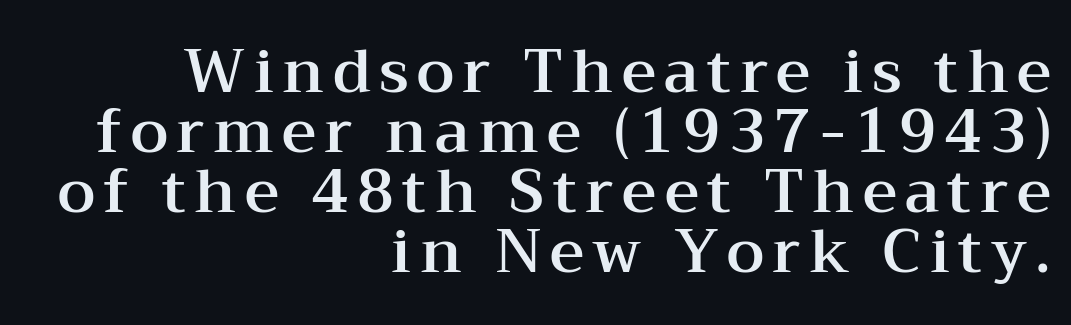
A clean baseline with only descenders dipping below it. Ordinary non-slanted type is in use. These lines huddle together more closely than default settings would place them. Observe the serifs anchoring each vertical stroke in this sample. The letters advance in unequal steps, a hallmark of proportional type. Horizontally, the lines are justified to the trailing edge only.
